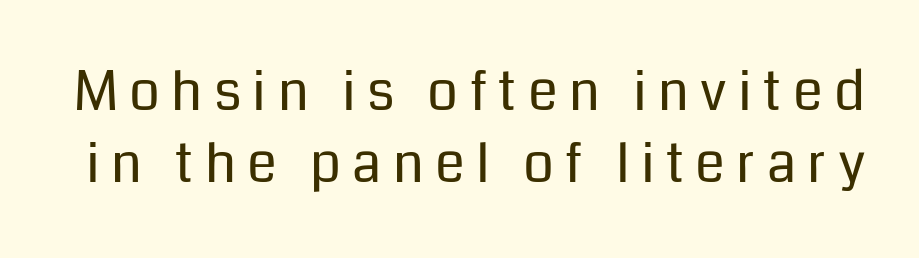
Q: Is the text bold? A: No.
Q: Is the text italic (slanted)? A: No, it is upright.
Q: Is the typeface a serif or a sans-serif typeface? A: Sans-serif.
Q: Is the text underlined? A: No.
Q: Is the spacing between letters normal or unusually wide? A: Unusually wide.
Q: Is the spacing between lines tight, normal or loose? A: Normal.
Q: Width (condensed, normal, or wide)? A: Normal.
Q: Stroke contrast? A: Low.
Q: x-height? A: Medium.
Q: Monospaced? A: No.
